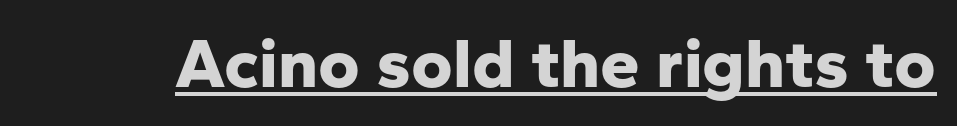
Q: Is the text bold? A: Yes.
Q: Is the text italic (slanted)? A: No, it is upright.
Q: Is the typeface a serif or a sans-serif typeface? A: Sans-serif.
Q: Is the text underlined? A: Yes.
Q: Is the spacing between letters normal or unusually wide? A: Normal.
Q: Width (condensed, normal, or wide)? A: Normal.
Q: Stroke contrast? A: Low.
Q: x-height? A: Medium.
Q: Monospaced? A: No.
